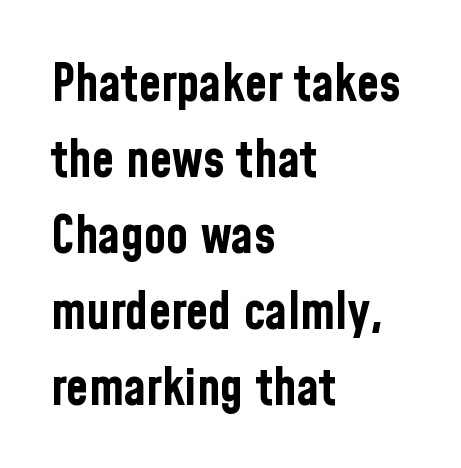
These lines are rendered in a variable-pitch font. The text was rendered using a sans face with plain stroke endings. Compared with a centered layout, this one pins lines to the left instead. Regarding leading, the lines here are spaced in the standard way. Posture: straight, roman, zero tilt.
